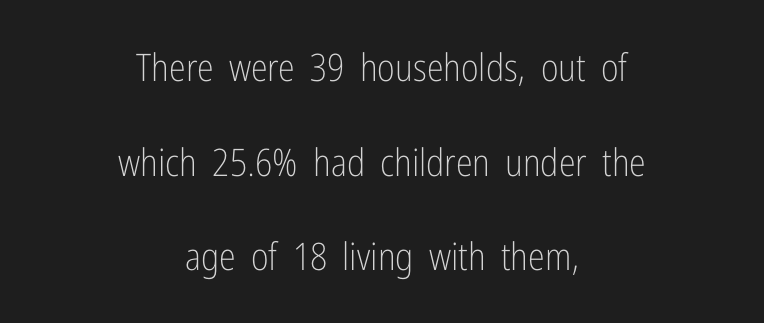
The image shows 38 px light, condensed sans-serif type, upright; set centered, loose line spacing (2.49x), normal letter spacing, not underlined; low stroke contrast and a medium x-height.
